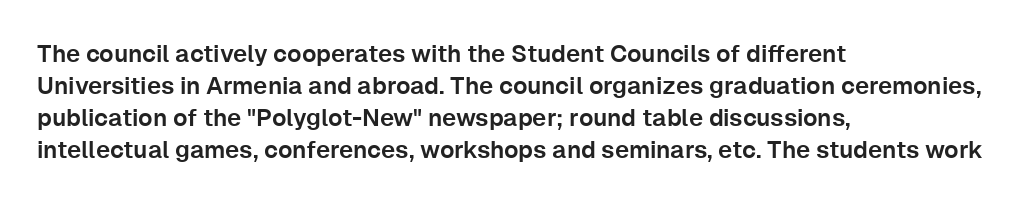
Just letters on the line, the space beneath them empty. Honestly, the row spacing looks completely unremarkable. No italicization has been applied; the sample stays upright. Teacher's note: observe the even left margin — that is flush-left alignment. Glyph-to-glyph distance matches everyday printed text.
